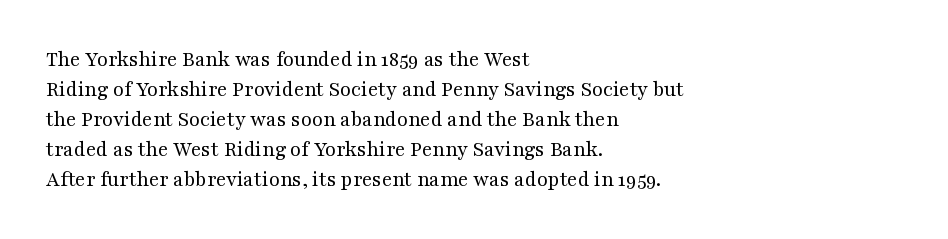
{"italic": "no", "bold": "no", "underline": "no", "align": "left", "line_spacing": "normal", "line_spacing_ratio": 1.36, "letter_spacing": "normal", "letter_spacing_em": 0.0, "glyph_px": 22}
